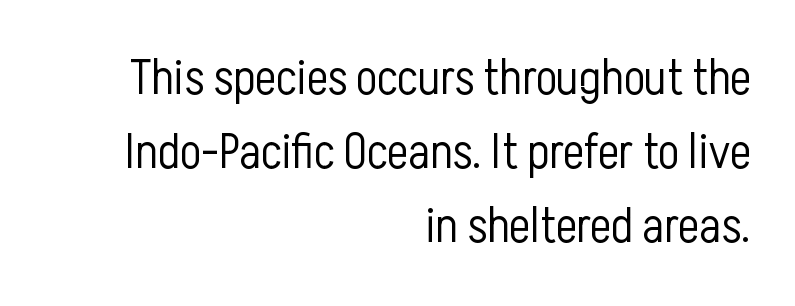
On a weight scale, this lands at 450 or below. Right-aligned paragraph, ragged on the left. Characters follow at the spacing the type designer built in. Regular leading. The passage shown is typed in a proportional face where columns would drift. This rendering employs a face without finishing strokes, i.e., a sans-serif.
